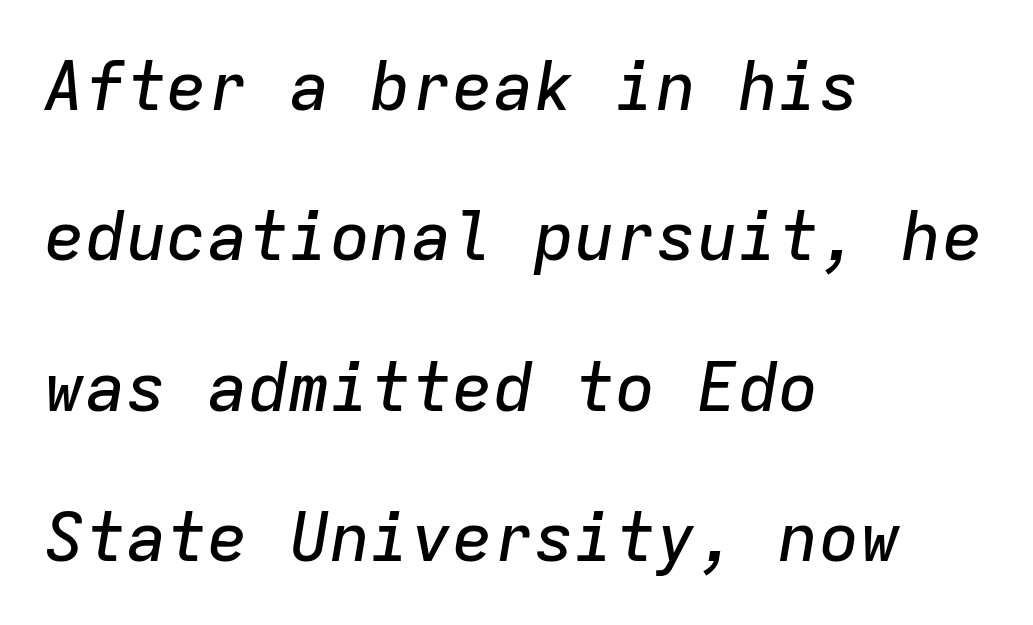
The letters are slanted; this is an italic face. The face used here is rendered with its standard letterfit. Note the uniform advance width — an 'i' takes as much space as an 'm'. The rendering uses a large line-height, opening up the rows.
